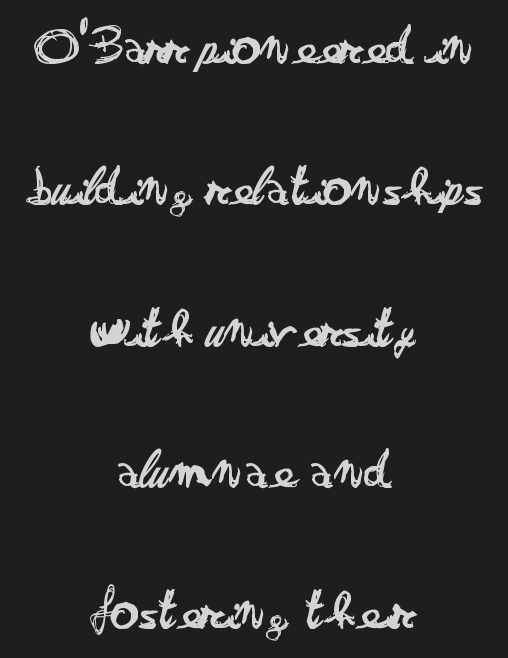
The image shows 57 px regular-weight, wide sans-serif type, upright; set centered, loose line spacing (2.48x), normal letter spacing, not underlined; low stroke contrast and a small x-height.
